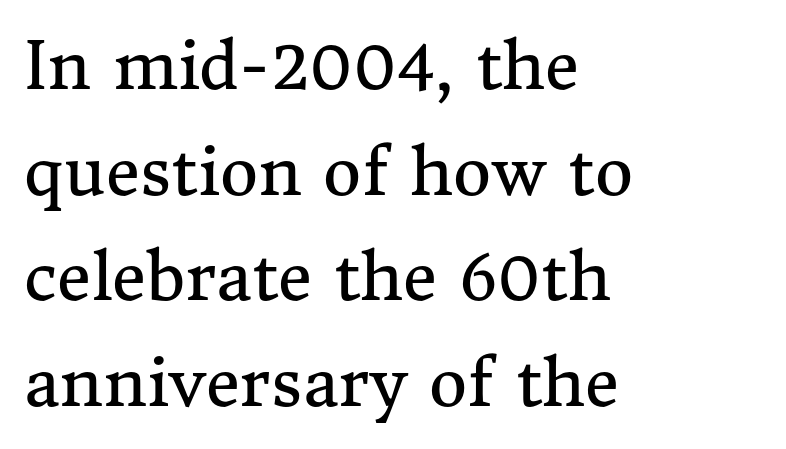
Short note: letters normally spaced. Character widths vary here, with narrow letters taking less room than wide ones. The space between consecutive lines is moderate. Clear beneath every line of the passage. A classic flush-left, rag-right setting is used for this passage. Vertical strokes here are truly vertical.
